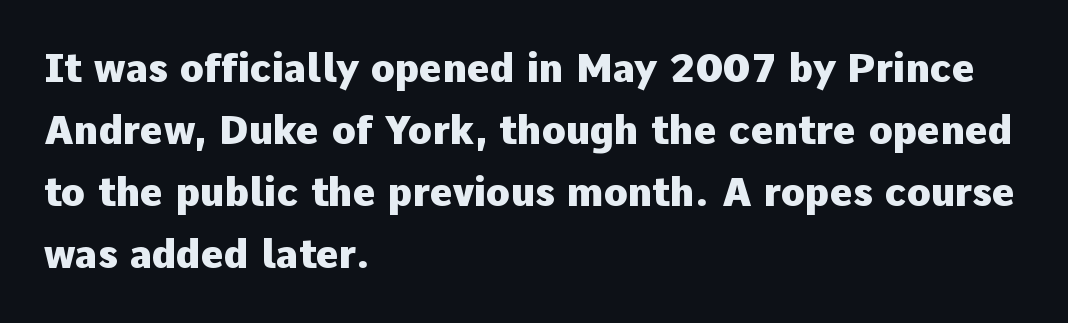
The glyphs in this specimen are sans serif. The setting favours the left margin, as ordinary paragraphs usually do. A clean baseline with only descenders dipping below it. Notice how thick the strokes are: this is what a full bold looks like. Looks like regular typesetting: each glyph gets only the width it needs.
